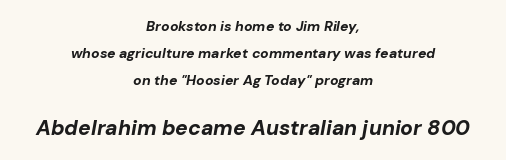
The image shows 21 px bold type, italic (leaning right); set centered, loose line spacing (1.92x), normal letter spacing, not underlined; the second (bottom) block is 1.5x larger.
